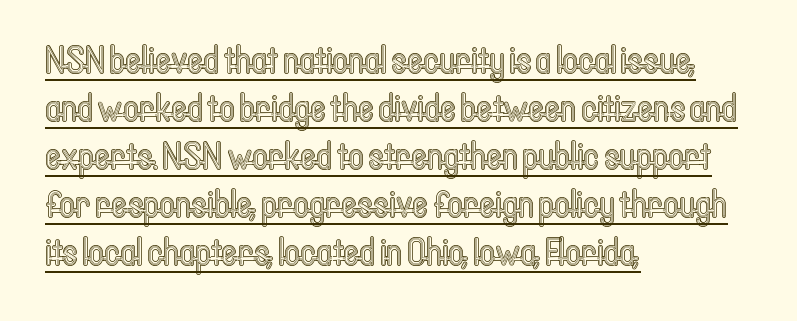
Each letter keeps its own natural width here, so spacing adapts to shape. If you drew a line through each stem, it would be perfectly vertical. All the whitespace from short lines collects on the right. Has an underline been added? It has.
